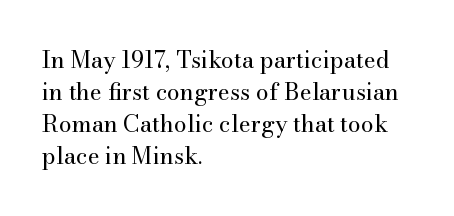
The image shows 23 px text type, upright; set left-aligned, normal line spacing (1.39x), normal letter spacing, not underlined.
